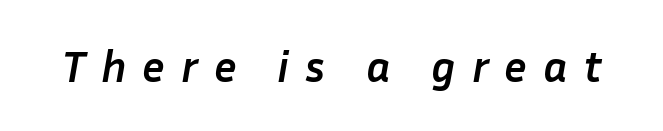
Q: Is the text bold? A: Yes.
Q: Is the text italic (slanted)? A: Yes, it leans right by about 10 degrees.
Q: Is the text underlined? A: No.
Q: Is the spacing between letters normal or unusually wide? A: Unusually wide.
Q: Width (condensed, normal, or wide)? A: Normal.
Q: Stroke contrast? A: Low.
Q: x-height? A: Medium.
Q: Monospaced? A: No.
